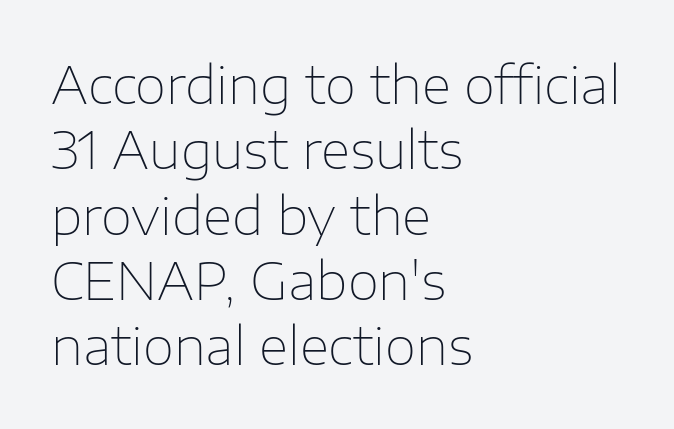
A bare baseline throughout the passage. Is the block centered? No — it sits flush against the left margin. Ascenders rise straight up at ninety degrees. This sample has the flowing, uneven cadence of proportional lettering.
